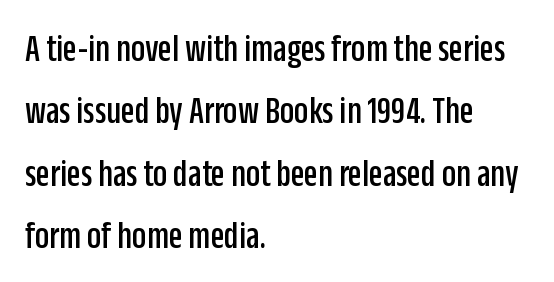
These lines keep a tight, regular rhythm from letter to letter. Each letter's strokes conclude bluntly, with no projecting serifs. This is roman type, the default non-slanted kind. Vertical spacing — default. This sample has the flowing, uneven cadence of proportional lettering. The compositor pushed each line to the left boundary.
